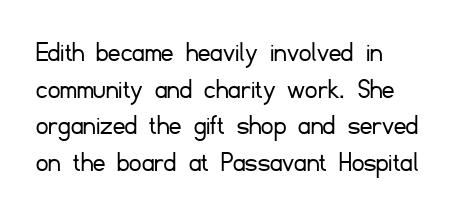
{"serif": "no", "italic": "no", "bold": "no", "weight": "light", "width": "normal", "stroke_contrast": "low", "x_height": "small", "monospaced": "no", "underline": "no", "align": "left", "line_spacing_ratio": 1.22, "letter_spacing": "normal", "letter_spacing_em": 0.0, "glyph_px": 30}
